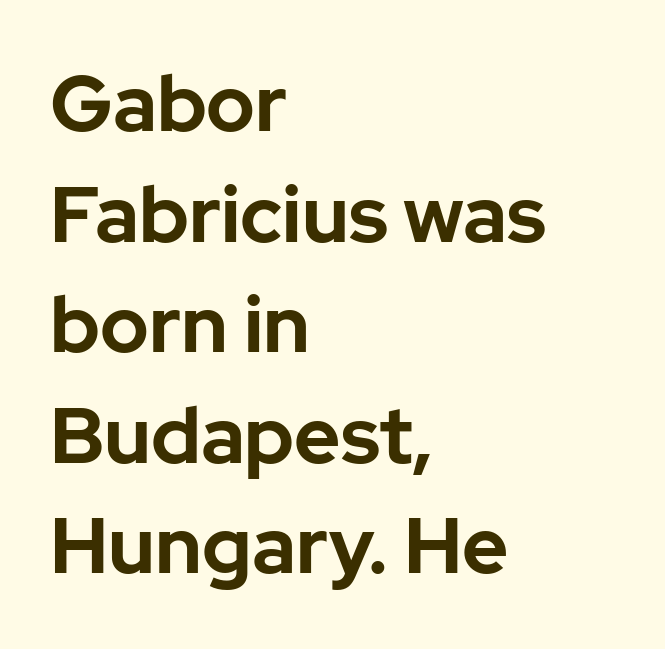
Q: Is the text bold? A: Yes.
Q: Is the text italic (slanted)? A: No, it is upright.
Q: Is the typeface a serif or a sans-serif typeface? A: Sans-serif.
Q: Is the text underlined? A: No.
Q: How is the paragraph aligned? A: Left-aligned.
Q: Is the spacing between letters normal or unusually wide? A: Normal.
Q: Is the spacing between lines tight, normal or loose? A: Normal.
Q: Width (condensed, normal, or wide)? A: Normal.
Q: Stroke contrast? A: Low.
Q: x-height? A: Medium.
Q: Monospaced? A: No.
